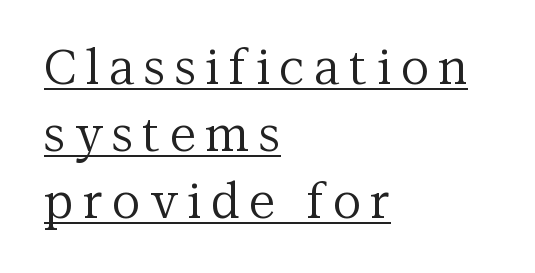
Q: Is the text bold? A: No.
Q: Is the text italic (slanted)? A: No, it is upright.
Q: Is the typeface a serif or a sans-serif typeface? A: Serif.
Q: Is the text underlined? A: Yes.
Q: How is the paragraph aligned? A: Left-aligned.
Q: Is the spacing between lines tight, normal or loose? A: Normal.
Q: Width (condensed, normal, or wide)? A: Normal.
Q: Stroke contrast? A: Medium.
Q: x-height? A: Medium.
Q: Monospaced? A: No.
